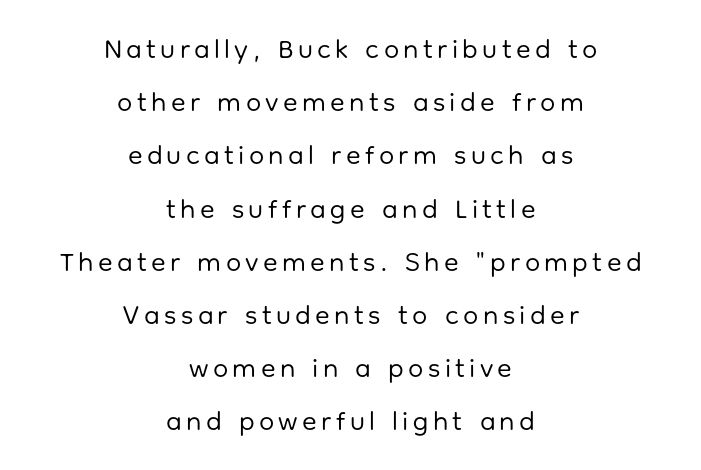
The image shows 27 px text type, upright; set centered, loose line spacing (1.97x), not underlined.
